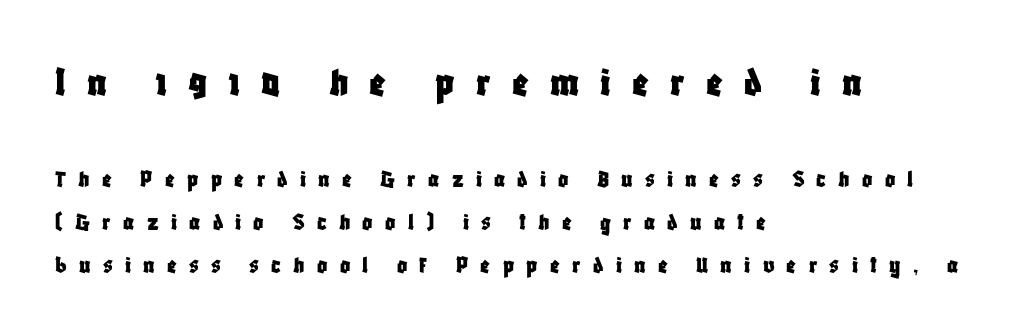
The designer went with a sans here, leaving each stem footless. A student would notice the top passage is typeset larger than what follows. A typesetter would call this proportional, since set widths differ per character. The passage is arranged the way most books set body copy — flush left.
